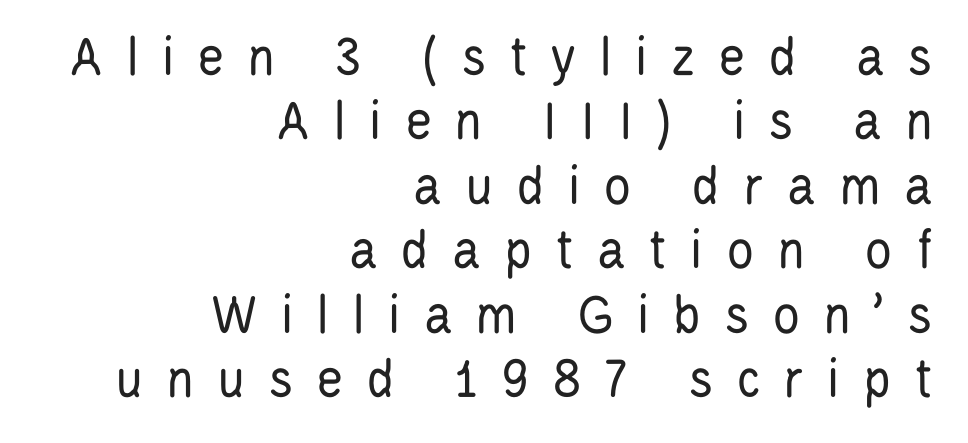
{"serif": "no", "italic": "no", "bold": "no", "weight": "regular", "width": "condensed", "stroke_contrast": "low", "x_height": "large", "monospaced": "no", "underline": "no", "align": "right", "line_spacing": "tight", "line_spacing_ratio": 1.11, "letter_spacing": "wide", "letter_spacing_em": 0.39, "glyph_px": 58}
